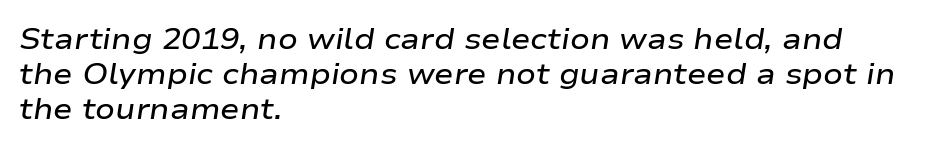
{"italic": "yes", "lean": "right", "slant_degrees": 9, "bold": "semi", "weight": "semibold", "width": "wide", "stroke_contrast": "low", "x_height": "medium", "monospaced": "no", "underline": "no", "align": "left", "line_spacing_ratio": 1.2, "letter_spacing": "normal", "letter_spacing_em": 0.0, "glyph_px": 29}
